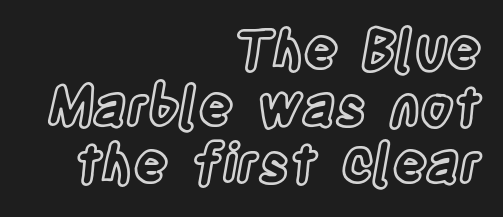
This sample trades vertical openness for compactness between lines. Here the designer chose a conventional face with non-uniform glyph widths. How are the letters spaced? Ordinarily, with no added tracking. A flush-right, rag-left setting is used for this passage. The space beneath each line is pristine and unruled.
